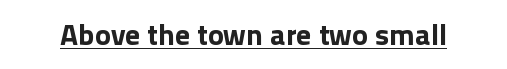
These lines carry a lot of weight — the face is fully bold. This is the regular roman posture of the typeface. Each letter keeps its own natural width here, so spacing adapts to shape. The sample's only ornament is a line tracing under the words.
